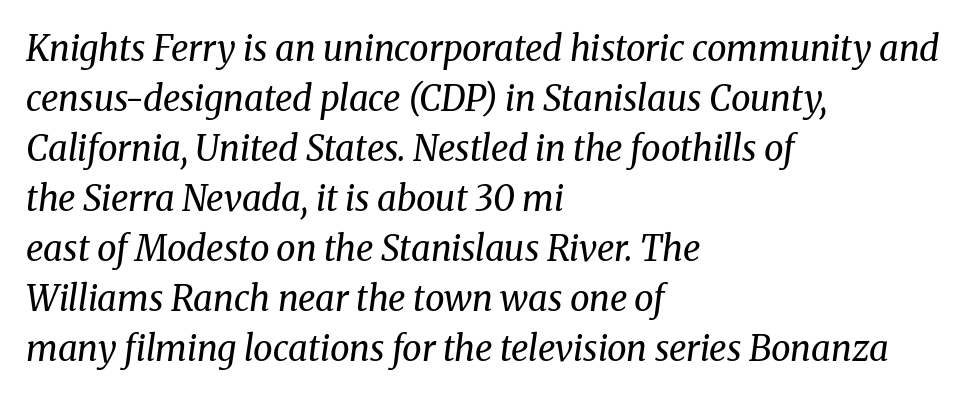
The image shows 35 px regular-weight serif type, italic (leaning right); set left-aligned, normal line spacing (1.43x), normal letter spacing, not underlined; medium stroke contrast and a medium x-height.
